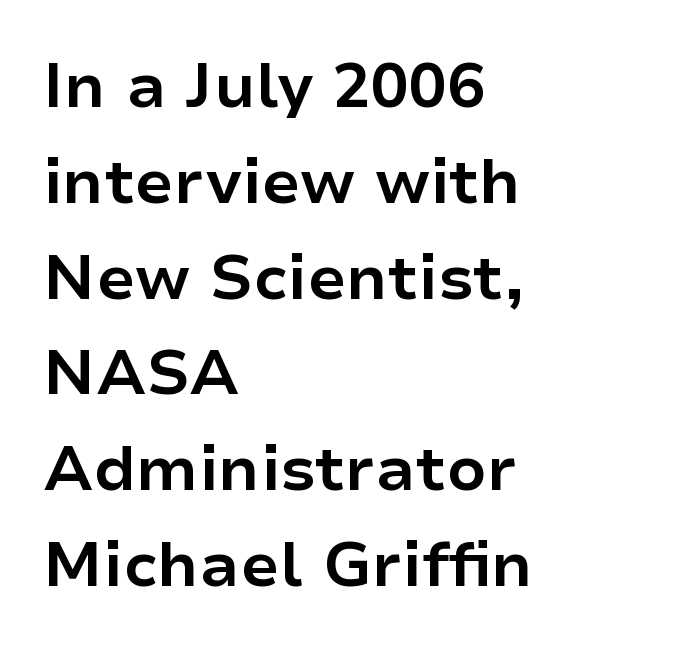
The image shows 63 px bold sans-serif type, upright; set left-aligned, normal line spacing (1.52x), normal letter spacing, not underlined; low stroke contrast and a medium x-height.
